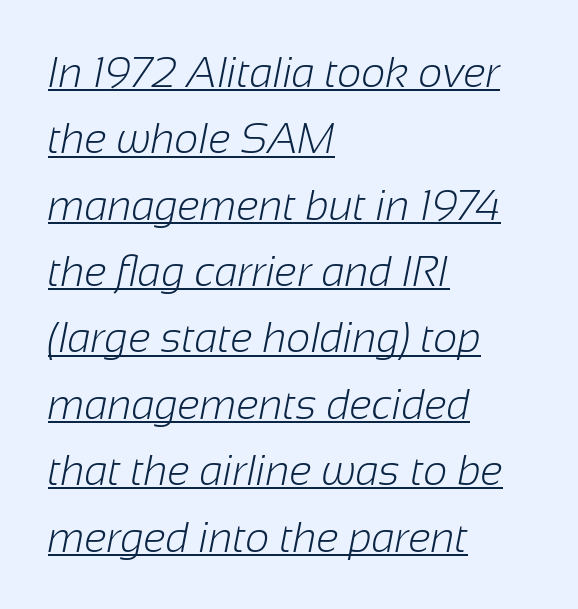
The image shows 42 px light sans-serif type; set left-aligned, normal line spacing (1.58x), normal letter spacing, underlined; low stroke contrast and a medium x-height.
